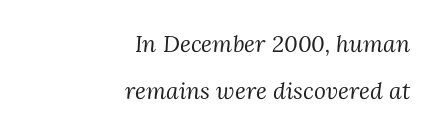
The image shows 23 px text type, italic (leaning right); set right-aligned, loose line spacing (2.05x), normal letter spacing, not underlined.
